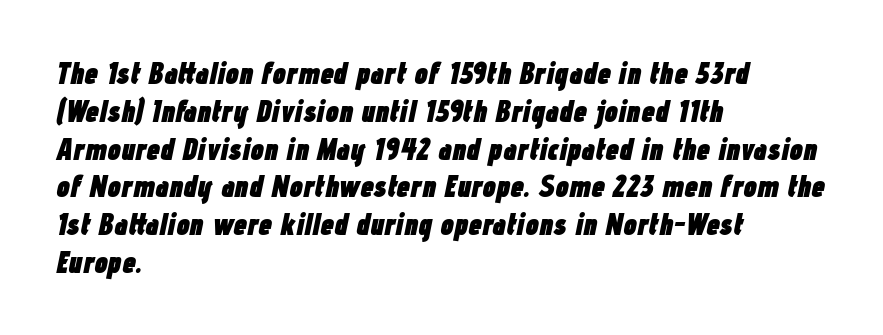
Q: Is the text bold? A: Yes.
Q: Is the text italic (slanted)? A: Yes, it leans right by about 12 degrees.
Q: Is the text underlined? A: No.
Q: How is the paragraph aligned? A: Left-aligned.
Q: Is the spacing between letters normal or unusually wide? A: Normal.
Q: Is the spacing between lines tight, normal or loose? A: Normal.
Q: Width (condensed, normal, or wide)? A: Condensed.
Q: Stroke contrast? A: Low.
Q: x-height? A: Medium.
Q: Monospaced? A: No.
